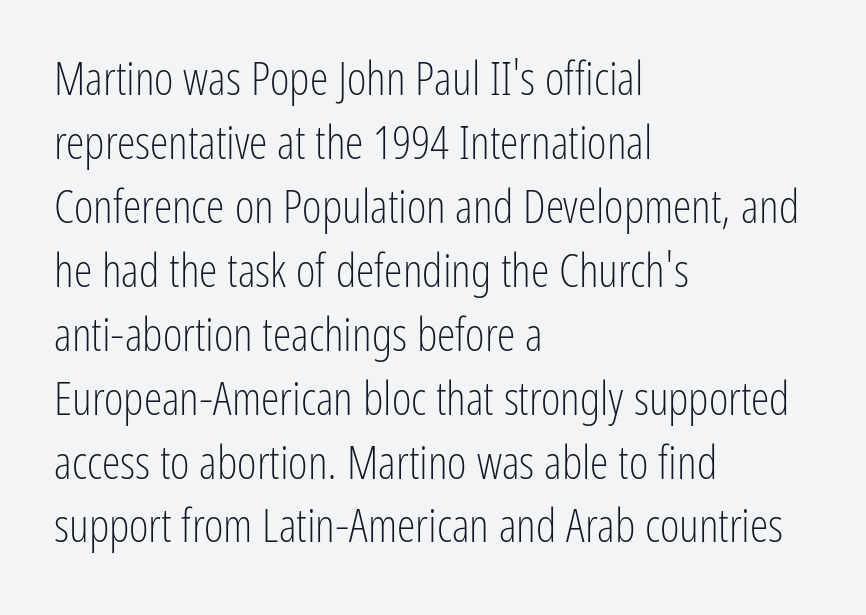
{"serif": "no", "italic": "no", "bold": "no", "weight": "light", "width": "condensed", "stroke_contrast": "low", "x_height": "medium", "monospaced": "no", "underline": "no", "align": "left", "line_spacing": "normal", "line_spacing_ratio": 1.36, "letter_spacing": "normal", "letter_spacing_em": 0.0, "glyph_px": 47}
